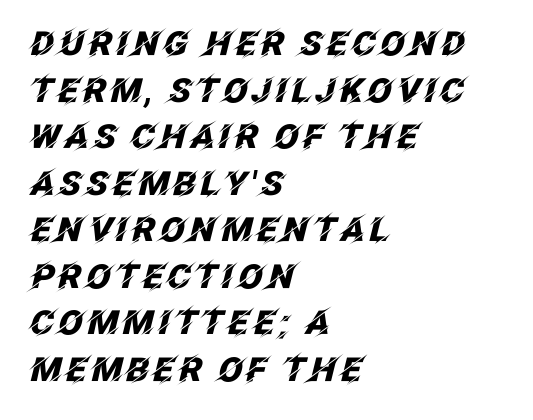
The image shows 33 px heavy type, italic (leaning right); set left-aligned, normal line spacing (1.41x), not underlined; low stroke contrast and a large x-height.
